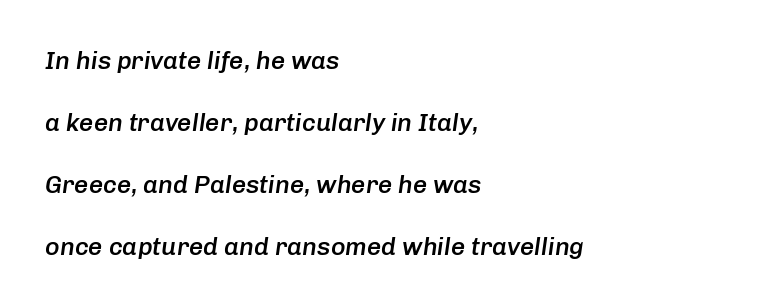
The font is running at a semibold setting, under full bold. In terms of posture, this sample is oblique. No word sits above an underline. This sample is left-justified, so line endings fall wherever the words run out.
